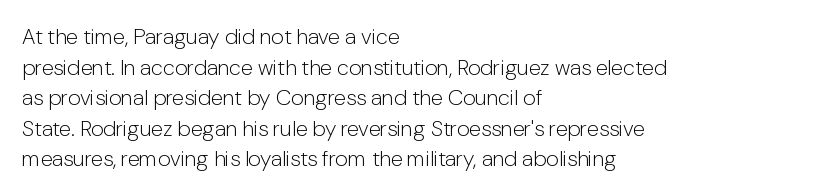
Here the glyphs are tracked normally, forming tight word shapes. This sample keeps an unexceptional amount of space between lines. Every character sits straight up, as roman type does. Each stroke keeps to a modest, everyday thickness or less. This rendering uses left alignment, leaving the right contour irregular. Descenders are the only things crossing below the line.
